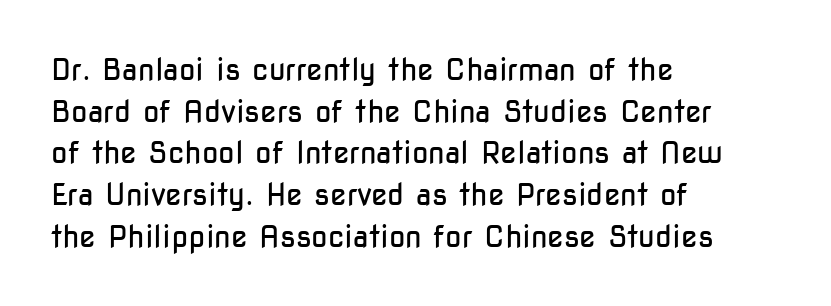
Italic? Not at all — the glyphs are vertical. Are there feet on the stems? There aren't — it's a sans. Each line starts at the same left margin while the right side varies. Default kerning and tracking; the words read as compact shapes. Stems and bowls with no extra thickness — not bold.
